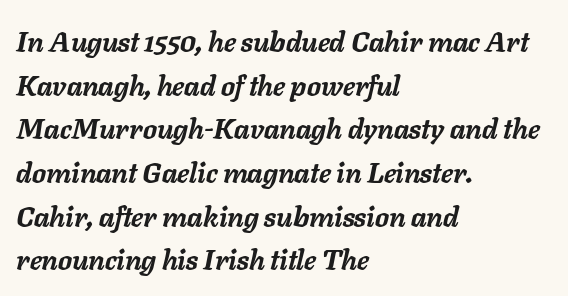
The image shows 28 px semibold type, italic (leaning right); set left-aligned, normal line spacing (1.56x), normal letter spacing, not underlined; low stroke contrast and a medium x-height.
